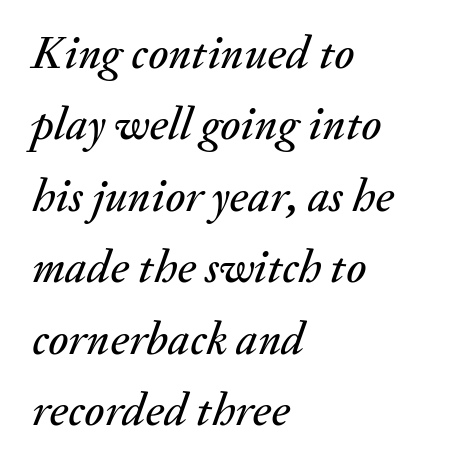
The image shows 47 px text type, italic (leaning right); set left-aligned, normal line spacing (1.52x), normal letter spacing, not underlined; medium stroke contrast and a small x-height.
